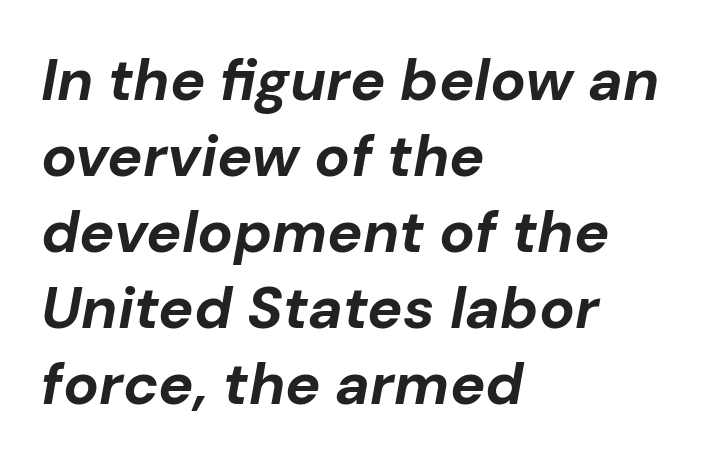
{"italic": "yes", "lean": "right", "slant_degrees": 10, "bold": "yes", "weight": "bold", "width": "normal", "stroke_contrast": "low", "x_height": "medium", "monospaced": "no", "underline": "no", "align": "left", "line_spacing": "normal", "line_spacing_ratio": 1.29, "letter_spacing": "normal", "letter_spacing_em": 0.0, "glyph_px": 59}
